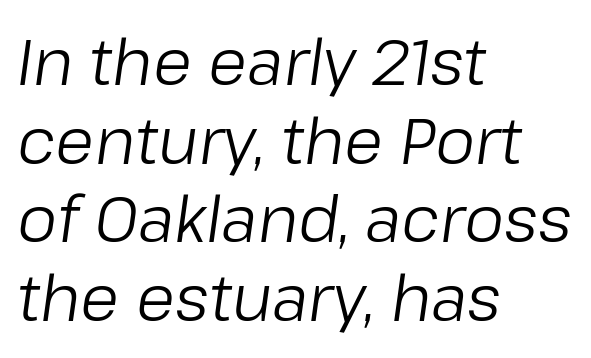
{"italic": "yes", "lean": "right", "slant_degrees": 8, "bold": "no", "weight": "regular", "width": "normal", "stroke_contrast": "low", "x_height": "medium", "monospaced": "no", "underline": "no", "align": "left", "line_spacing": "normal", "line_spacing_ratio": 1.25, "letter_spacing": "normal", "letter_spacing_em": 0.0, "glyph_px": 63}
